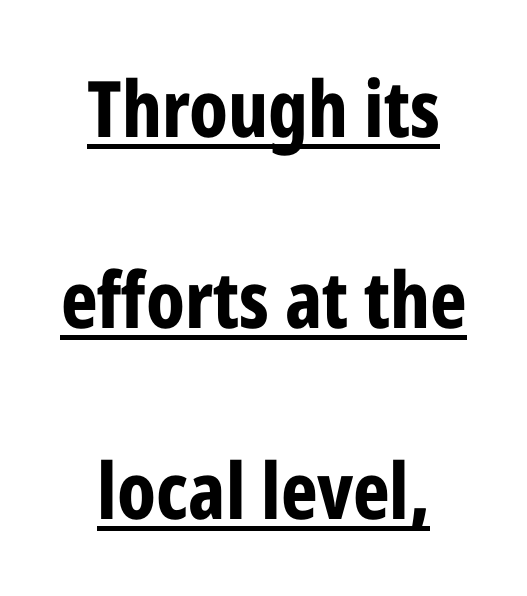
The image shows 78 px bold, condensed sans-serif type, upright; set centered, loose line spacing (2.45x), normal letter spacing, underlined; low stroke contrast and a medium x-height.
